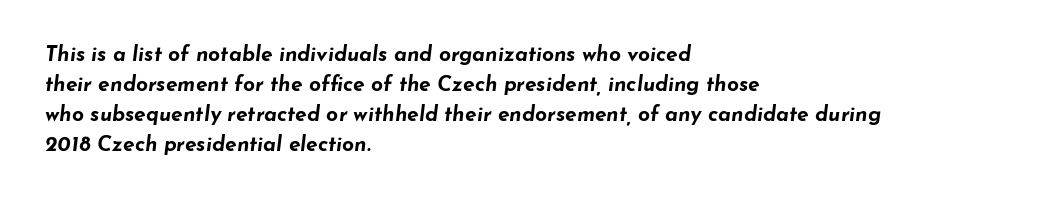
{"italic": "yes", "lean": "right", "slant_degrees": 7, "bold": "yes", "underline": "no", "align": "left", "line_spacing": "normal", "line_spacing_ratio": 1.43, "letter_spacing": "normal", "letter_spacing_em": 0.0, "glyph_px": 21}
